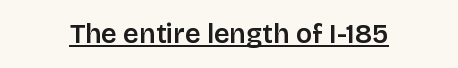
Q: Is the text bold? A: Semi-bold.
Q: Is the text italic (slanted)? A: No, it is upright.
Q: Is the text underlined? A: Yes.
Q: Is the spacing between letters normal or unusually wide? A: Normal.
